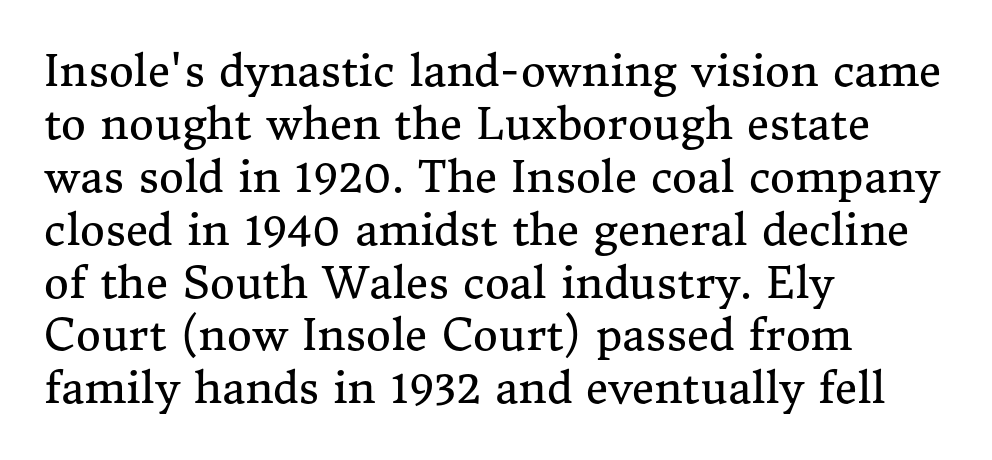
Heaviness? Minimal to ordinary, like unemphasized prose. Plain, unruled lines of type. The letters stand upright; this is a roman face. The passage shown is typed in a proportional face where columns would drift.
